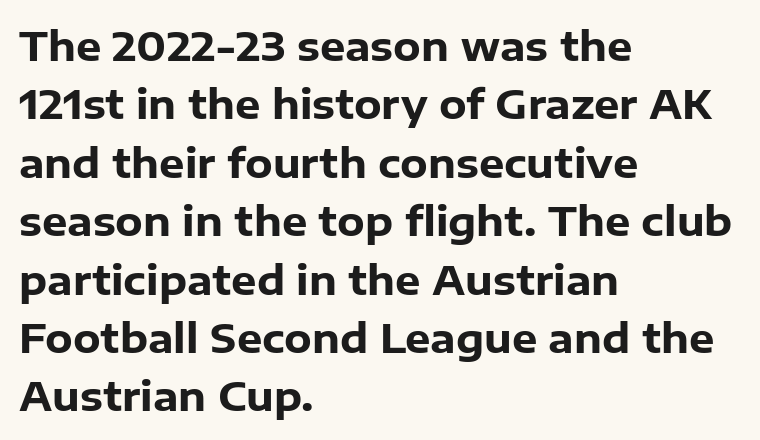
{"serif": "no", "italic": "no", "bold": "yes", "weight": "heavy", "width": "normal", "stroke_contrast": "low", "x_height": "medium", "monospaced": "no", "underline": "no", "align": "left", "line_spacing": "normal", "line_spacing_ratio": 1.46, "letter_spacing": "normal", "letter_spacing_em": 0.0, "glyph_px": 40}
